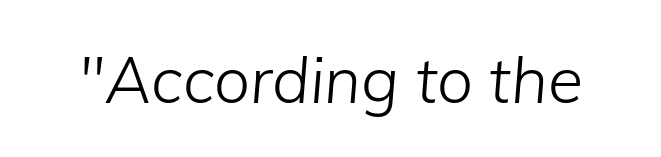
Q: Is the text bold? A: No.
Q: Is the text italic (slanted)? A: Yes, it leans right by about 5 degrees.
Q: Is the text underlined? A: No.
Q: Is the spacing between letters normal or unusually wide? A: Normal.
Q: Width (condensed, normal, or wide)? A: Normal.
Q: Stroke contrast? A: Low.
Q: x-height? A: Medium.
Q: Monospaced? A: No.
